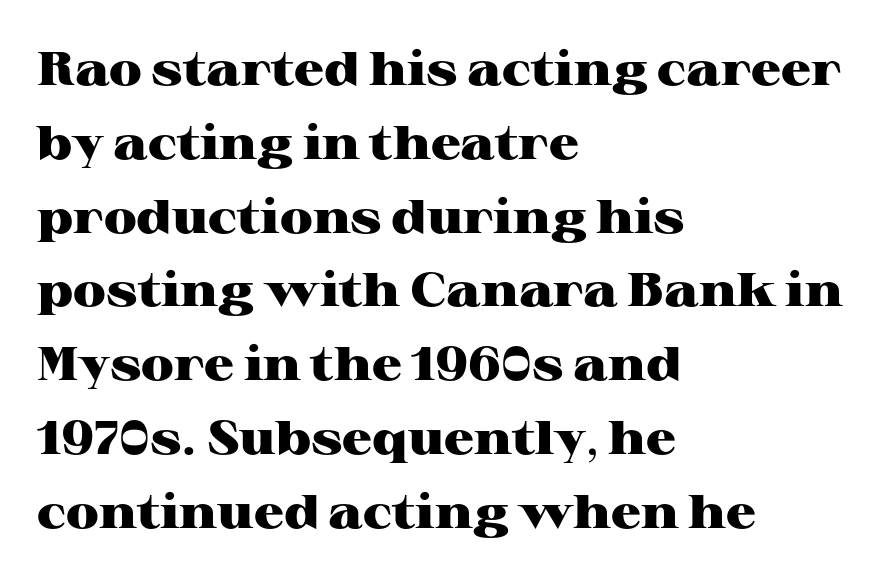
{"serif": "yes", "italic": "no", "bold": "yes", "weight": "heavy", "width": "wide", "stroke_contrast": "high", "x_height": "medium", "monospaced": "no", "underline": "no", "align": "left", "line_spacing": "normal", "line_spacing_ratio": 1.57, "letter_spacing": "normal", "letter_spacing_em": 0.0, "glyph_px": 47}
